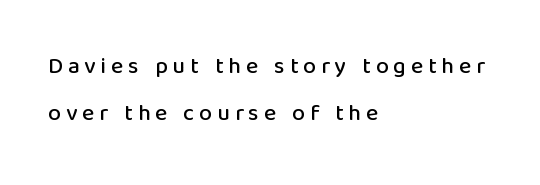
Q: Is the text italic (slanted)? A: No, it is upright.
Q: Is the text underlined? A: No.
Q: How is the paragraph aligned? A: Left-aligned.
Q: Is the spacing between letters normal or unusually wide? A: Unusually wide.
Q: Is the spacing between lines tight, normal or loose? A: Loose.
